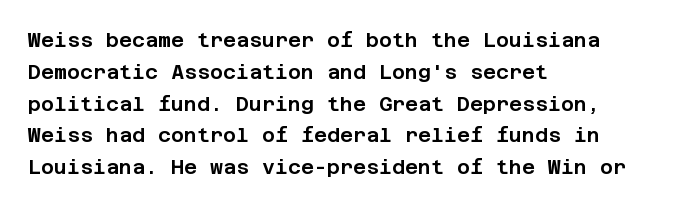
Q: Is the text italic (slanted)? A: No, it is upright.
Q: Is the text underlined? A: No.
Q: How is the paragraph aligned? A: Left-aligned.
Q: Is the spacing between letters normal or unusually wide? A: Normal.
Q: Is the spacing between lines tight, normal or loose? A: Normal.
